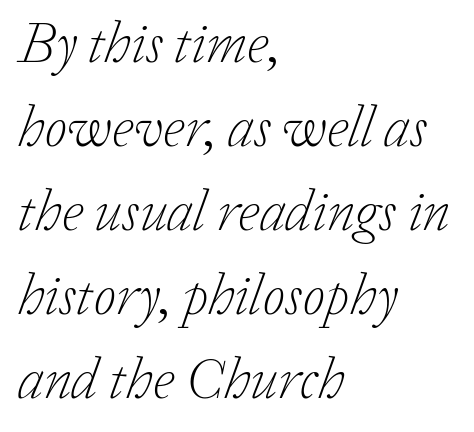
Q: Is the text bold? A: No.
Q: Is the text italic (slanted)? A: Yes, it leans right by about 20 degrees.
Q: Is the typeface a serif or a sans-serif typeface? A: Serif.
Q: Is the text underlined? A: No.
Q: How is the paragraph aligned? A: Left-aligned.
Q: Is the spacing between letters normal or unusually wide? A: Normal.
Q: Is the spacing between lines tight, normal or loose? A: Normal.
Q: Width (condensed, normal, or wide)? A: Normal.
Q: Stroke contrast? A: Low.
Q: x-height? A: Medium.
Q: Monospaced? A: No.
